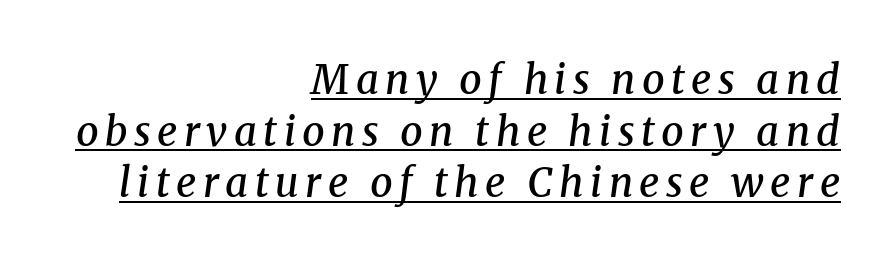
A student would call this right alignment; a typographer would say flush right, rag left. Is this a fixed-width face? No — the glyphs have proportional, varying widths. Note: serifs present on the glyphs. Would a proofreader flag this as italicized? Yes.
